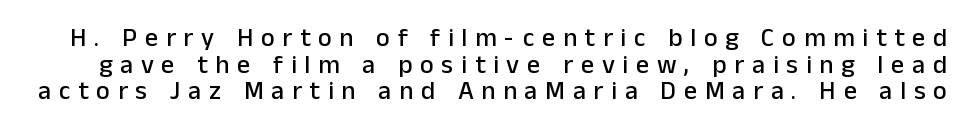
Compared with typical paragraphs, the rows here are closer together. The space directly below the letters is spotless. The lettering holds an erect, upright posture throughout. How are the letters spaced? Widely, with obvious added tracking.
